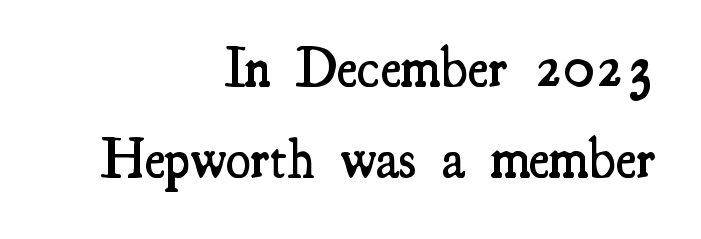
Each letter's strokes conclude with small projecting serifs. The rendering uses natural spacing where letterforms have individual widths. Horizontal bands of white between lines are of average thickness. A flush-right, rag-left setting is used for this passage. Compared with an ordinary text face, these strokes are moderately heavier — a semibold. Letter spacing: default.
